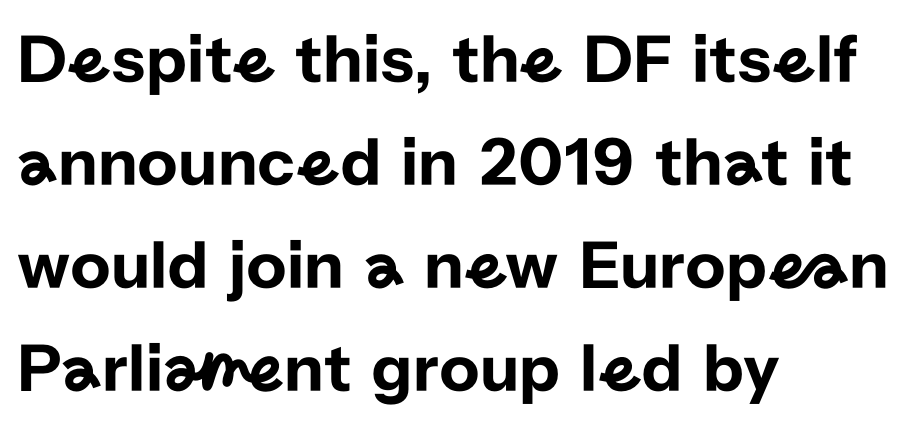
The image shows 70 px sans-serif type, upright; set left-aligned, normal line spacing (1.47x), normal letter spacing, not underlined; low stroke contrast and a medium x-height.
